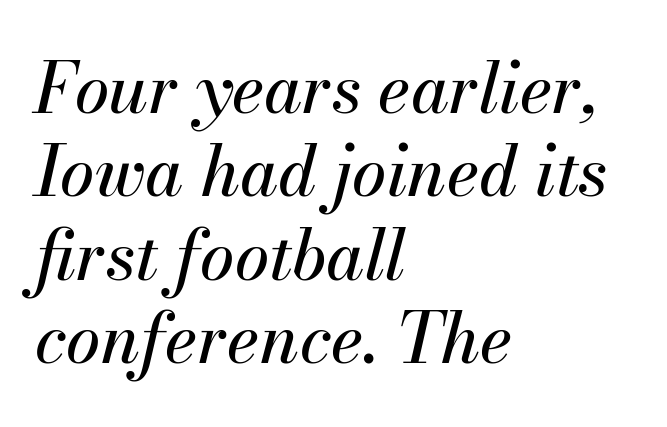
The area under the type is left untouched. Short and long lines alike share a common starting point at left. What stands out about the letter spacing? Nothing — it is the standard amount. Slanted lettering throughout. A typesetter would call this proportional, since set widths differ per character.
